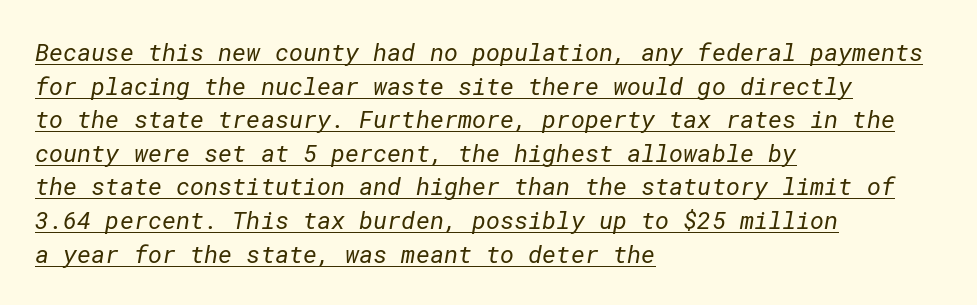
Q: Is the text bold? A: No.
Q: Is the text underlined? A: Yes.
Q: How is the paragraph aligned? A: Left-aligned.
Q: Is the spacing between letters normal or unusually wide? A: Normal.
Q: Is the spacing between lines tight, normal or loose? A: Normal.
